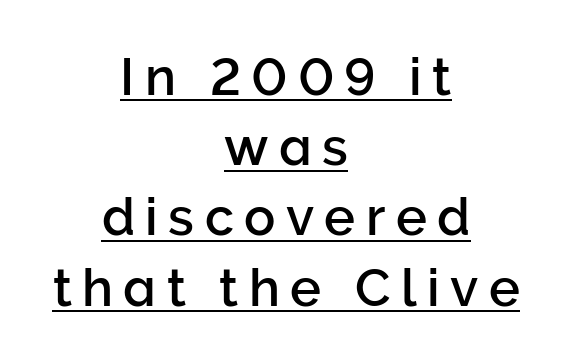
{"serif": "no", "italic": "no", "width": "normal", "stroke_contrast": "low", "x_height": "medium", "monospaced": "no", "underline": "yes", "align": "center", "line_spacing": "normal", "line_spacing_ratio": 1.35, "letter_spacing": "wide", "letter_spacing_em": 0.2, "glyph_px": 52}
